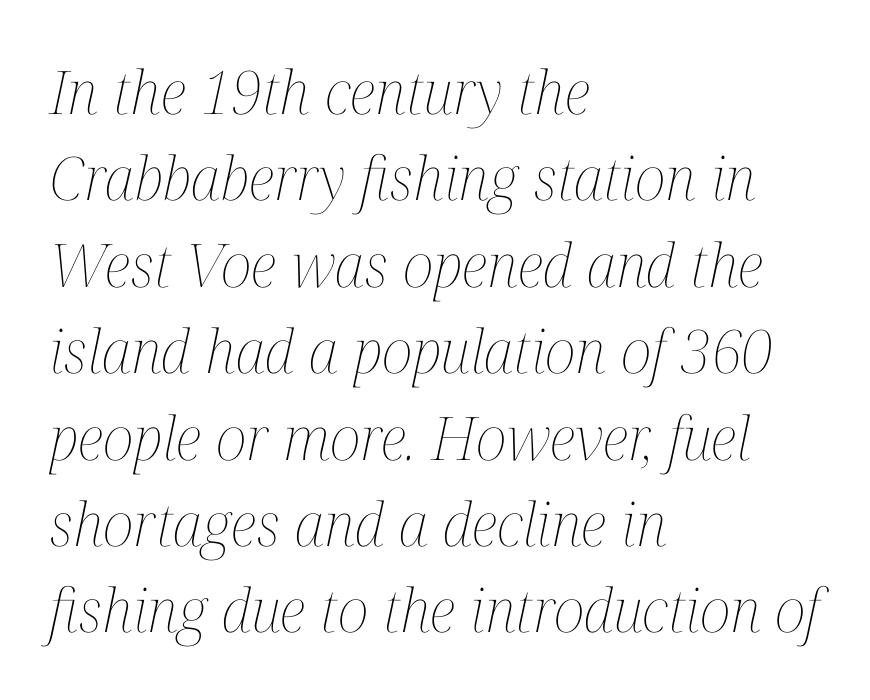
{"italic": "yes", "lean": "right", "slant_degrees": 12, "bold": "no", "weight": "thin", "width": "condensed", "stroke_contrast": "medium", "x_height": "medium", "monospaced": "no", "underline": "no", "align": "left", "line_spacing": "normal", "line_spacing_ratio": 1.44, "letter_spacing": "normal", "letter_spacing_em": 0.0, "glyph_px": 60}
